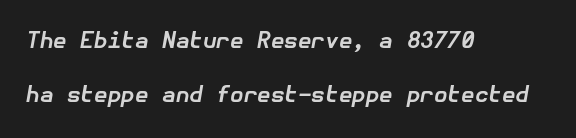
Q: Is the text bold? A: Yes.
Q: Is the text italic (slanted)? A: Yes, it leans right by about 10 degrees.
Q: Is the text underlined? A: No.
Q: How is the paragraph aligned? A: Left-aligned.
Q: Is the spacing between letters normal or unusually wide? A: Normal.
Q: Is the spacing between lines tight, normal or loose? A: Loose.
